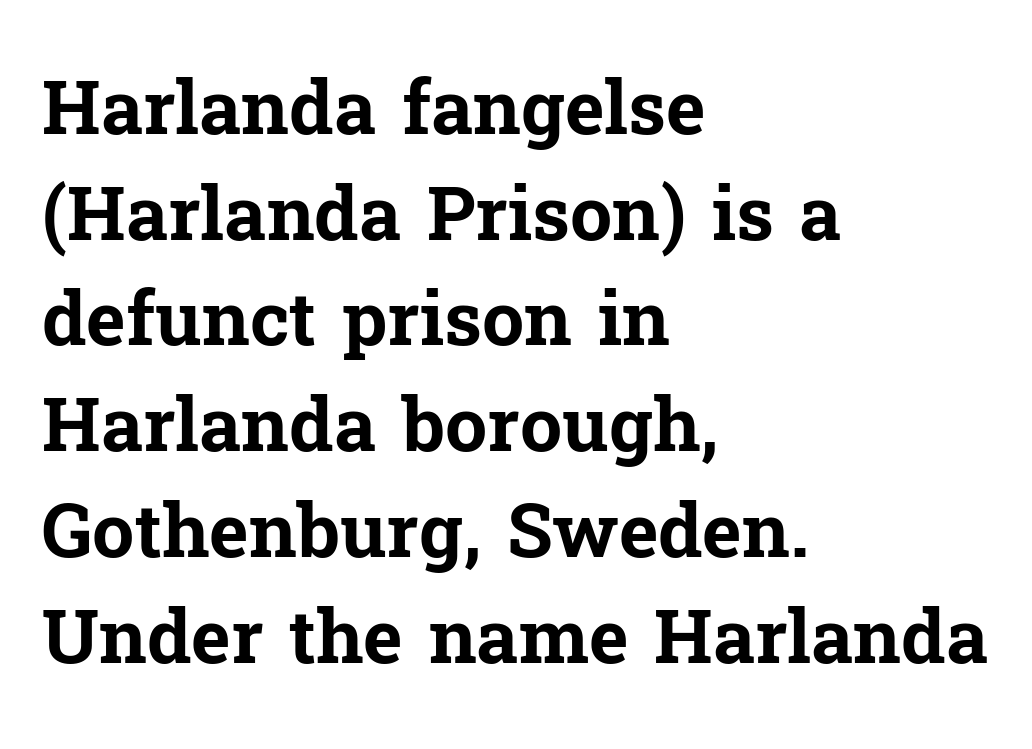
Q: Is the text bold? A: Yes.
Q: Is the text italic (slanted)? A: No, it is upright.
Q: Is the typeface a serif or a sans-serif typeface? A: Serif.
Q: Is the text underlined? A: No.
Q: How is the paragraph aligned? A: Left-aligned.
Q: Is the spacing between letters normal or unusually wide? A: Normal.
Q: Is the spacing between lines tight, normal or loose? A: Normal.
Q: Width (condensed, normal, or wide)? A: Normal.
Q: Stroke contrast? A: Low.
Q: x-height? A: Medium.
Q: Monospaced? A: No.
